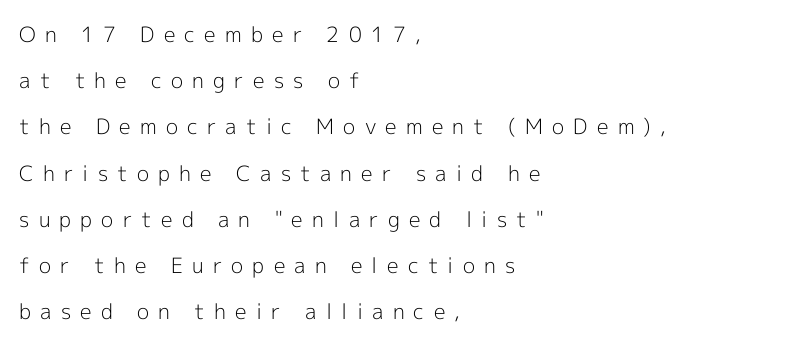
The image shows 21 px text type, upright; set left-aligned, loose line spacing (2.2x), unusually wide letter spacing (+0.44 em), not underlined.
